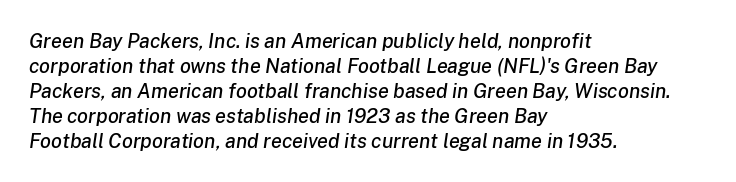
{"italic": "yes", "lean": "right", "slant_degrees": 8, "underline": "no", "align": "left", "line_spacing": "normal", "line_spacing_ratio": 1.25, "letter_spacing": "normal", "letter_spacing_em": 0.0, "glyph_px": 20}
